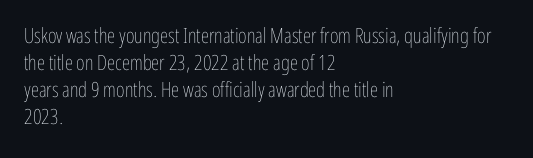
{"italic": "no", "bold": "no", "underline": "no", "align": "left", "line_spacing": "normal", "line_spacing_ratio": 1.29, "letter_spacing": "normal", "letter_spacing_em": 0.0, "glyph_px": 21}
